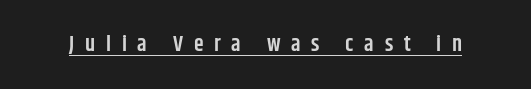
The image shows 22 px text type, upright; set unusually wide letter spacing (+0.49 em), underlined.
